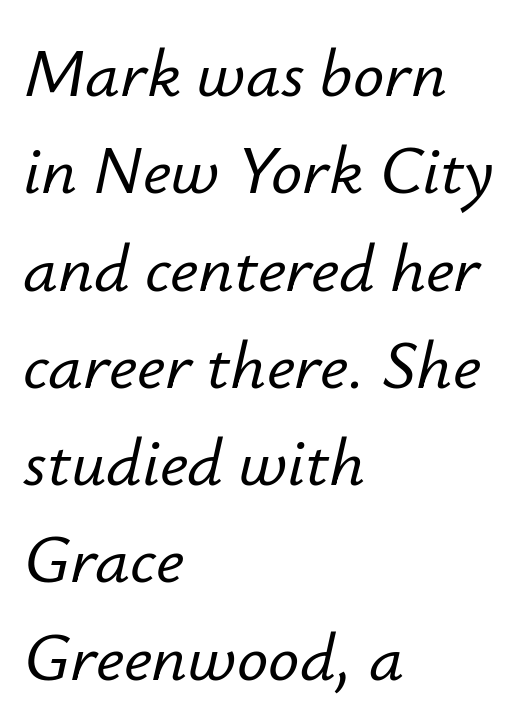
Q: Is the text italic (slanted)? A: Yes, it leans right by about 12 degrees.
Q: Is the text underlined? A: No.
Q: How is the paragraph aligned? A: Left-aligned.
Q: Is the spacing between letters normal or unusually wide? A: Normal.
Q: Is the spacing between lines tight, normal or loose? A: Normal.
Q: Width (condensed, normal, or wide)? A: Normal.
Q: Stroke contrast? A: Low.
Q: x-height? A: Small.
Q: Monospaced? A: No.
